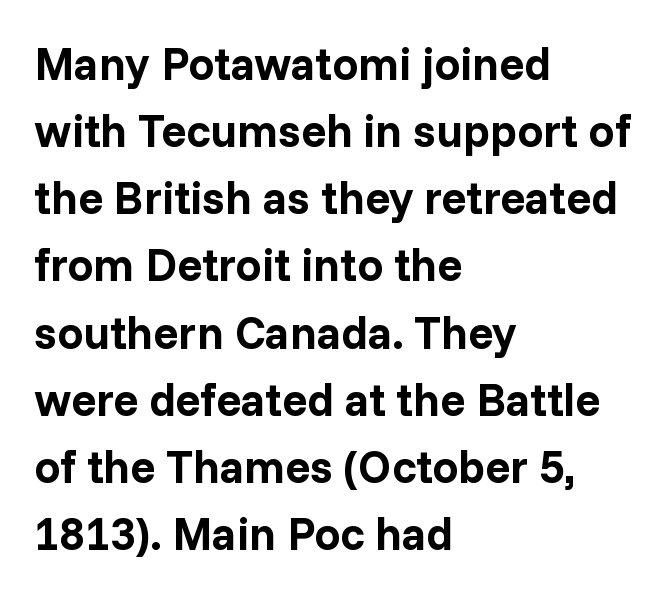
{"serif": "no", "italic": "no", "bold": "yes", "weight": "bold", "width": "normal", "stroke_contrast": "low", "x_height": "medium", "monospaced": "no", "underline": "no", "align": "left", "line_spacing": "normal", "line_spacing_ratio": 1.46, "letter_spacing": "normal", "letter_spacing_em": 0.0, "glyph_px": 46}
